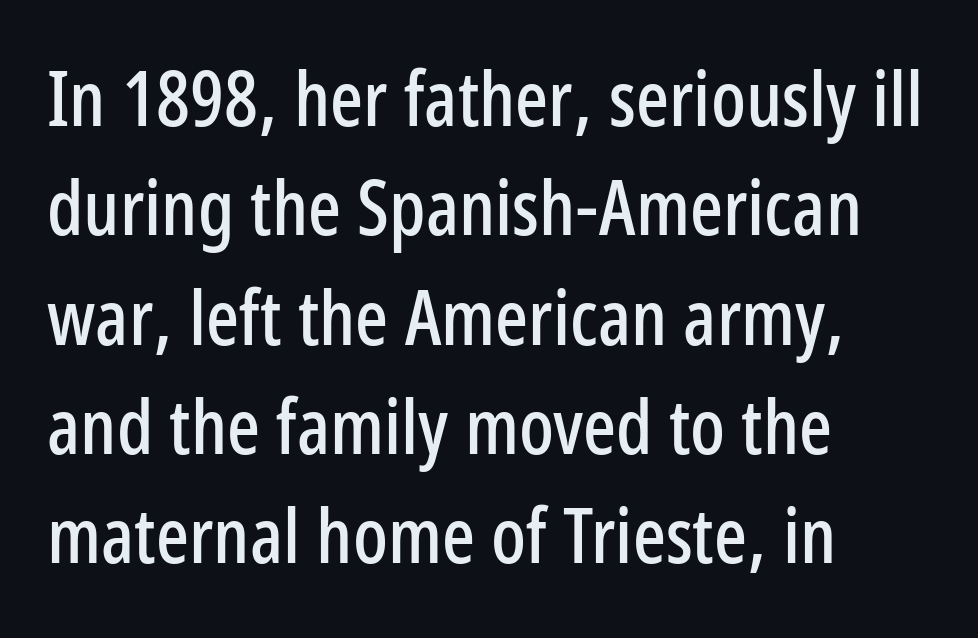
{"serif": "no", "italic": "no", "width": "condensed", "stroke_contrast": "low", "x_height": "medium", "monospaced": "no", "underline": "no", "align": "left", "line_spacing": "normal", "line_spacing_ratio": 1.42, "letter_spacing": "normal", "letter_spacing_em": 0.0, "glyph_px": 77}
